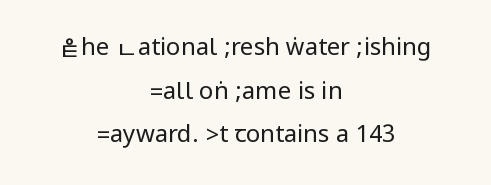
The image shows 24 px text type, upright; set centered, line spacing 1.82x, normal letter spacing, not underlined.
